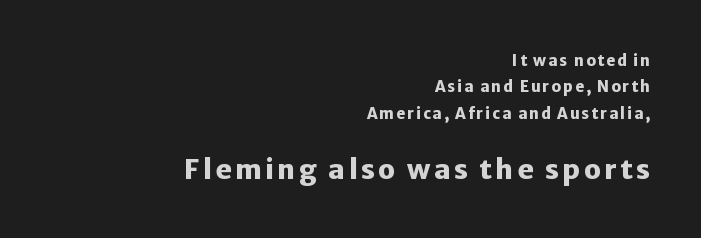
This rendering features lettering with no underline. The face used here appears at its bigger size in the lower chunk. Strokes here are thick enough to call this a true bold. Does the copy run flush right? Yes — the right margin is perfectly even. Rendered with straight, roman letterforms.
